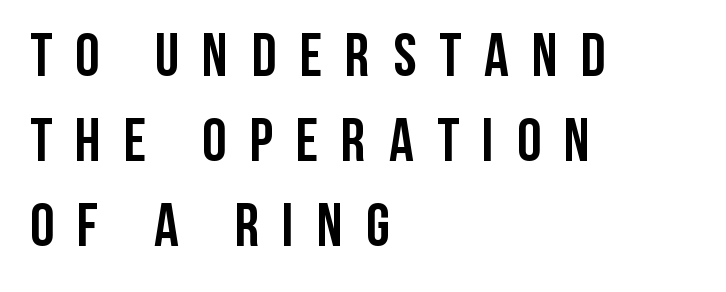
The image shows 61 px semibold, condensed sans-serif type, upright; set left-aligned, normal line spacing (1.39x), unusually wide letter spacing (+0.38 em), not underlined; low stroke contrast and a large x-height.
